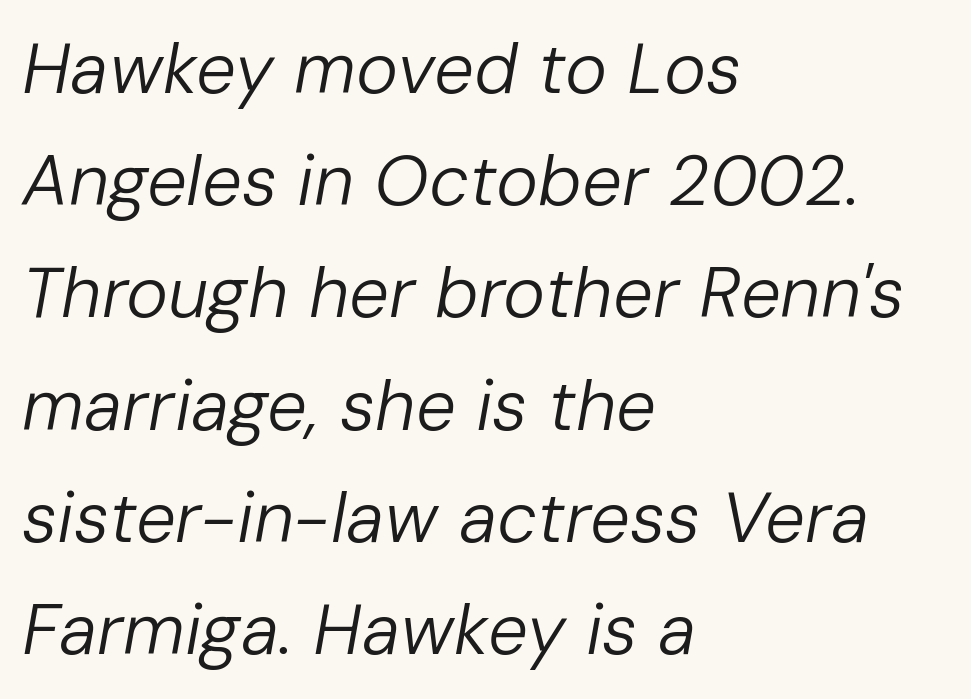
{"italic": "yes", "lean": "right", "slant_degrees": 10, "bold": "no", "weight": "regular", "width": "normal", "stroke_contrast": "low", "x_height": "medium", "monospaced": "no", "underline": "no", "align": "left", "line_spacing": "normal", "line_spacing_ratio": 1.58, "letter_spacing": "normal", "letter_spacing_em": 0.0, "glyph_px": 71}
